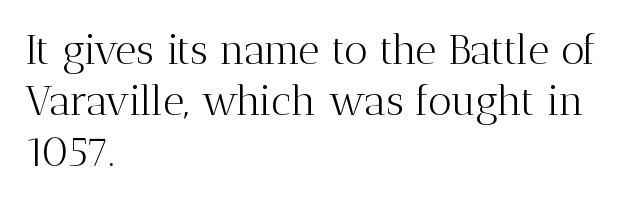
Q: Is the text bold? A: No.
Q: Is the text italic (slanted)? A: No, it is upright.
Q: Is the typeface a serif or a sans-serif typeface? A: Serif.
Q: Is the text underlined? A: No.
Q: How is the paragraph aligned? A: Left-aligned.
Q: Is the spacing between letters normal or unusually wide? A: Normal.
Q: Is the spacing between lines tight, normal or loose? A: Normal.
Q: Width (condensed, normal, or wide)? A: Normal.
Q: Stroke contrast? A: Medium.
Q: x-height? A: Medium.
Q: Monospaced? A: No.
